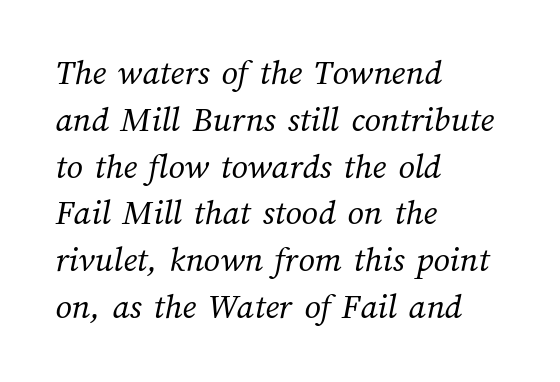
The image shows 36 px regular-weight type; set left-aligned, normal line spacing (1.3x), normal letter spacing, not underlined; medium stroke contrast and a medium x-height.
